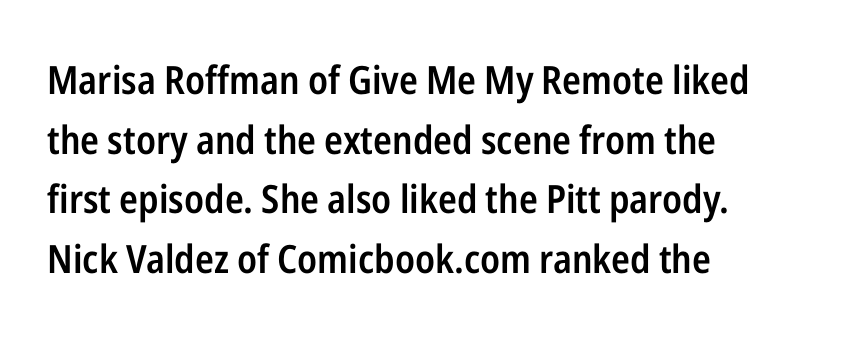
{"serif": "no", "italic": "no", "bold": "semi", "weight": "semibold", "width": "condensed", "stroke_contrast": "low", "x_height": "medium", "monospaced": "no", "underline": "no", "align": "left", "line_spacing": "normal", "line_spacing_ratio": 1.53, "letter_spacing": "normal", "letter_spacing_em": 0.0, "glyph_px": 39}
